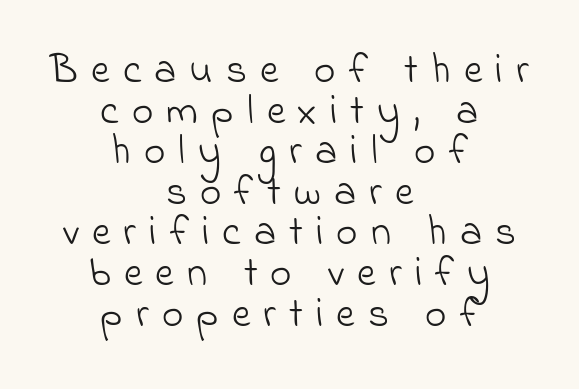
Serif or sans? Sans — the stroke terminals are bare. A student would call this center alignment; a typographer would say set centered. Compared with a typical body face, this is equally light or lighter still. The zone under the glyphs is completely vacant. Tightly led — the rows are bunched.
